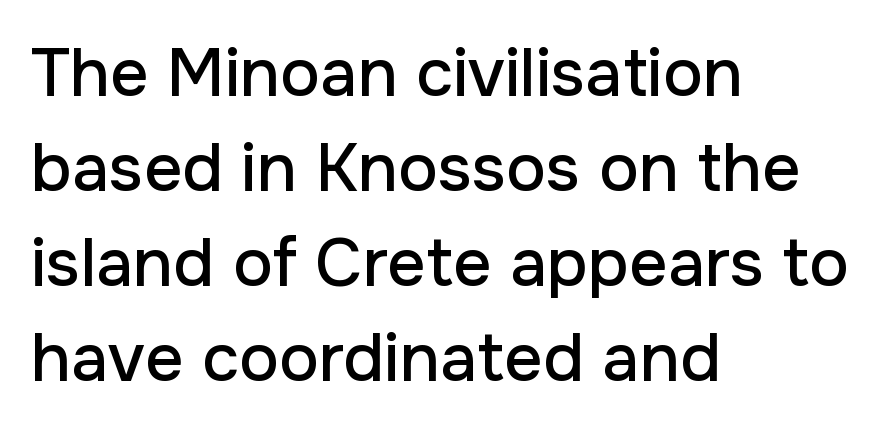
Posture: vertical. Looks like regular typesetting: each glyph gets only the width it needs. Short note: letters normally spaced. Type without underlining.
